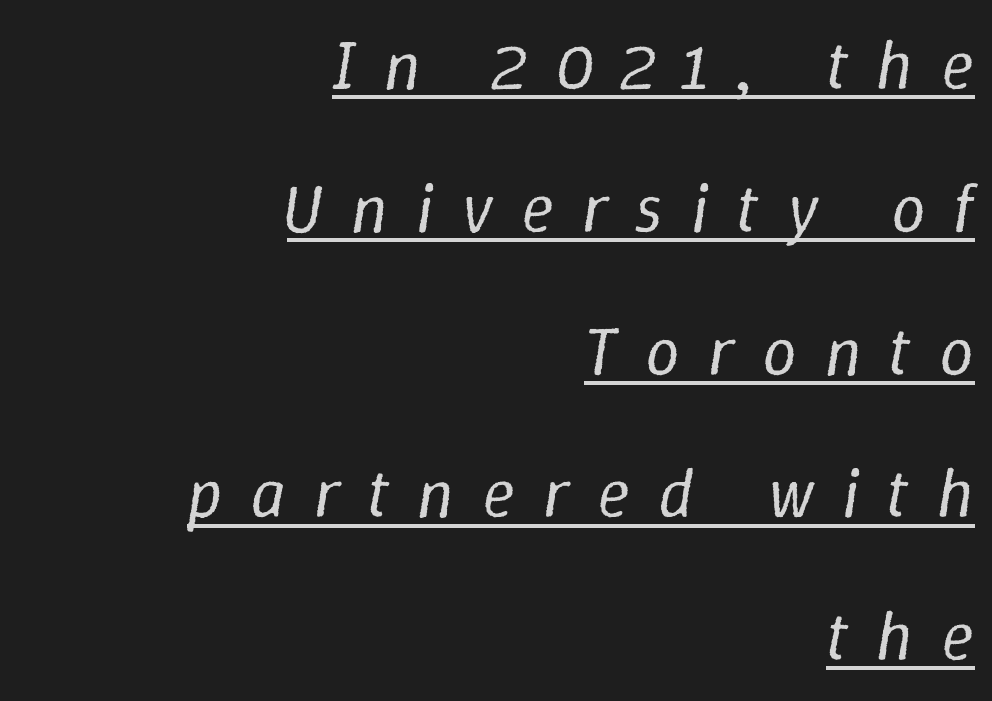
{"italic": "yes", "lean": "right", "slant_degrees": 9, "bold": "no", "weight": "regular", "width": "normal", "stroke_contrast": "low", "x_height": "medium", "monospaced": "no", "underline": "yes", "align": "right", "line_spacing": "loose", "line_spacing_ratio": 2.07, "letter_spacing": "wide", "letter_spacing_em": 0.4, "glyph_px": 69}
